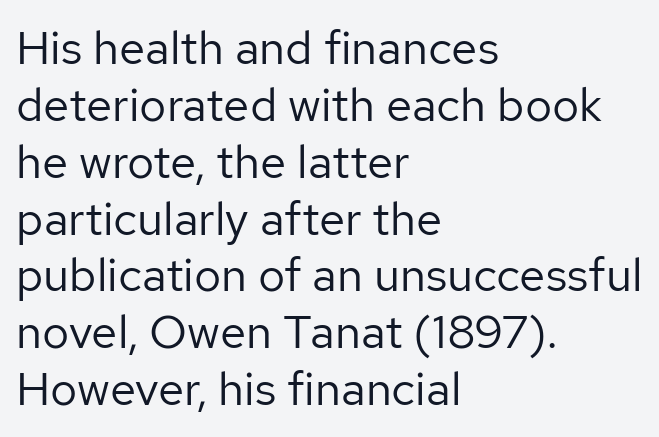
The image shows 47 px regular-weight sans-serif type, upright; set left-aligned, line spacing 1.21x, normal letter spacing, not underlined; low stroke contrast and a medium x-height.
